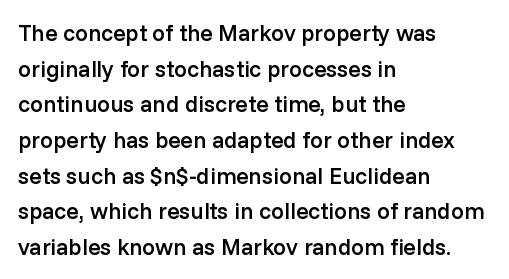
{"italic": "no", "bold": "semi", "underline": "no", "align": "left", "line_spacing": "normal", "line_spacing_ratio": 1.55, "letter_spacing": "normal", "letter_spacing_em": 0.0, "glyph_px": 23}
